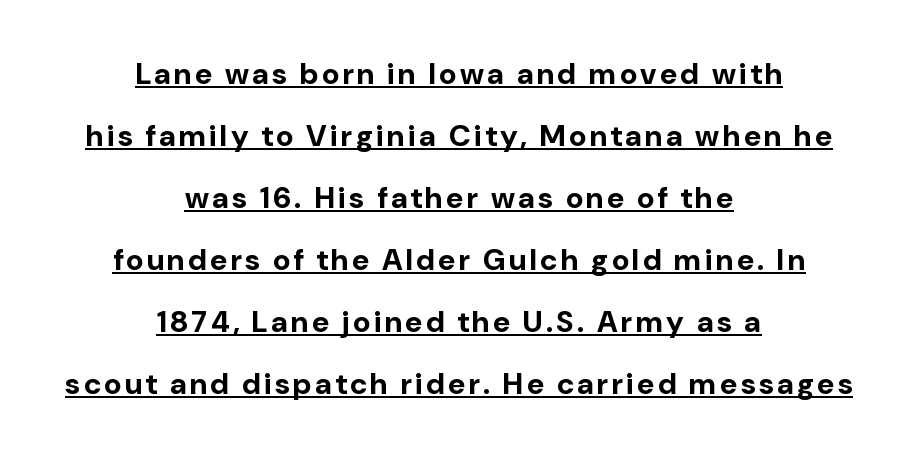
Underlining? Definitely there. These words are printed bold, with thick strokes throughout. These lines are rendered in a variable-pitch font. How would I describe the line gaps? Wide and relaxed. The font's upright variant was chosen for this text.
